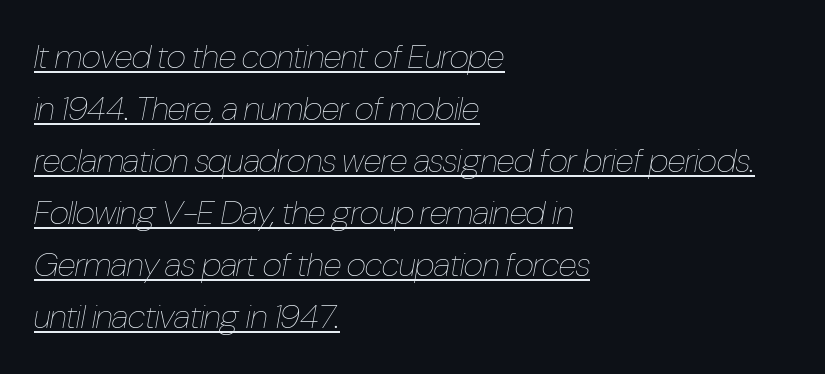
The image shows 34 px thin, condensed type, italic (leaning right); set left-aligned, normal line spacing (1.53x), normal letter spacing, underlined; low stroke contrast and a medium x-height.
